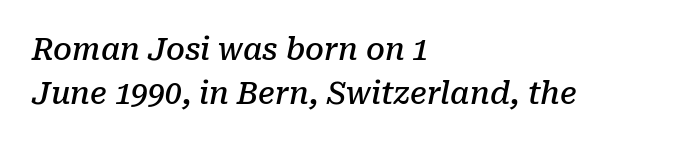
Q: Is the text bold? A: Semi-bold.
Q: Is the text italic (slanted)? A: Yes, it leans right by about 10 degrees.
Q: Is the typeface a serif or a sans-serif typeface? A: Serif.
Q: Is the text underlined? A: No.
Q: How is the paragraph aligned? A: Left-aligned.
Q: Is the spacing between letters normal or unusually wide? A: Normal.
Q: Is the spacing between lines tight, normal or loose? A: Normal.
Q: Width (condensed, normal, or wide)? A: Normal.
Q: Stroke contrast? A: Low.
Q: x-height? A: Medium.
Q: Monospaced? A: No.
